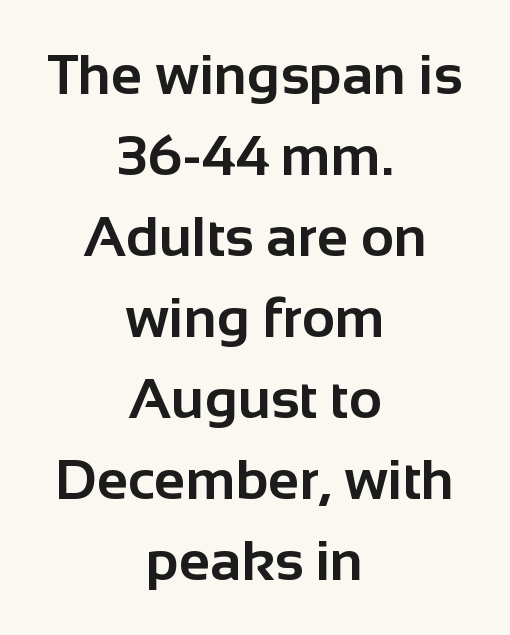
The letters are bold, with thick, heavy strokes. Each letter's strokes conclude bluntly, with no projecting serifs. A centered setting, common on invitations and titles, is used for this passage. This sample uses an upright cut, with every glyph sitting square on the baseline. Descender tails drop into unmarked territory. The designer left line spacing at the default.
